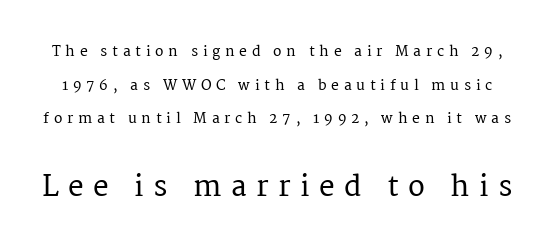
The image shows 28 px serif type, upright; set loose line spacing (2.41x), unusually wide letter spacing (+0.34 em), not underlined; the second (bottom) block is 2.0x larger; medium stroke contrast and a medium x-height.
